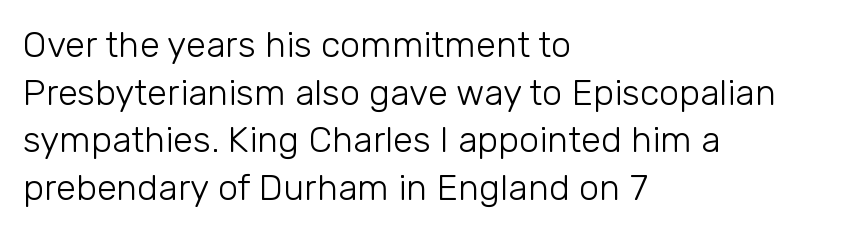
{"serif": "no", "italic": "no", "bold": "no", "weight": "light", "width": "normal", "stroke_contrast": "low", "x_height": "medium", "monospaced": "no", "underline": "no", "align": "left", "line_spacing": "normal", "line_spacing_ratio": 1.32, "letter_spacing": "normal", "letter_spacing_em": 0.0, "glyph_px": 36}
